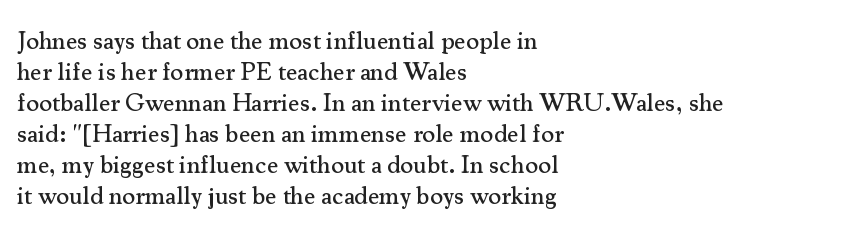
Q: Is the text italic (slanted)? A: No, it is upright.
Q: Is the text underlined? A: No.
Q: How is the paragraph aligned? A: Left-aligned.
Q: Is the spacing between letters normal or unusually wide? A: Normal.
